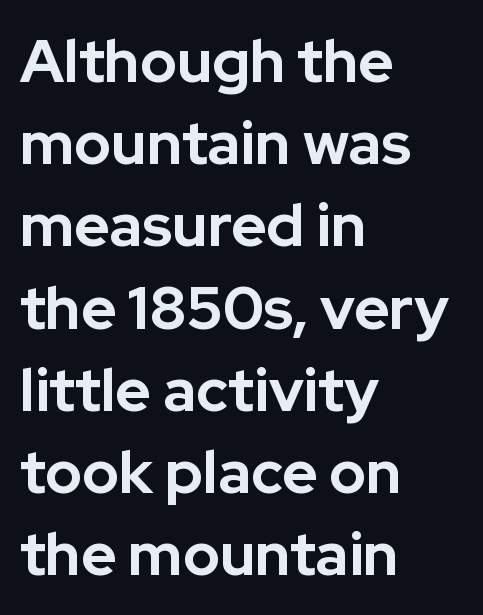
Quick note: not italic, upright. The passage shown is not underscored anywhere. Evenly set lines give the paragraph a standard silhouette. The face used here has the dense, thick strokes of a bold. Where is the straight margin? On the left.
